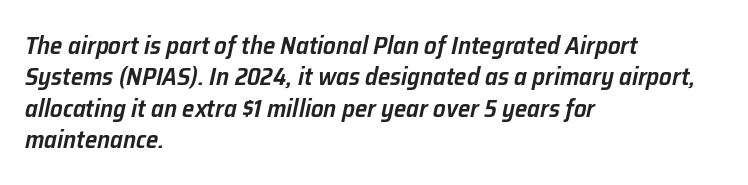
{"italic": "yes", "lean": "right", "slant_degrees": 12, "bold": "semi", "underline": "no", "align": "left", "line_spacing": "normal", "line_spacing_ratio": 1.26, "letter_spacing": "normal", "letter_spacing_em": 0.0, "glyph_px": 25}
